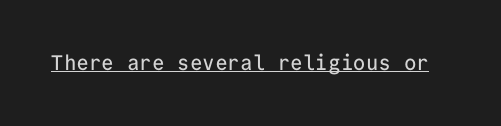
The image shows 21 px text type, upright; set normal letter spacing, underlined.
